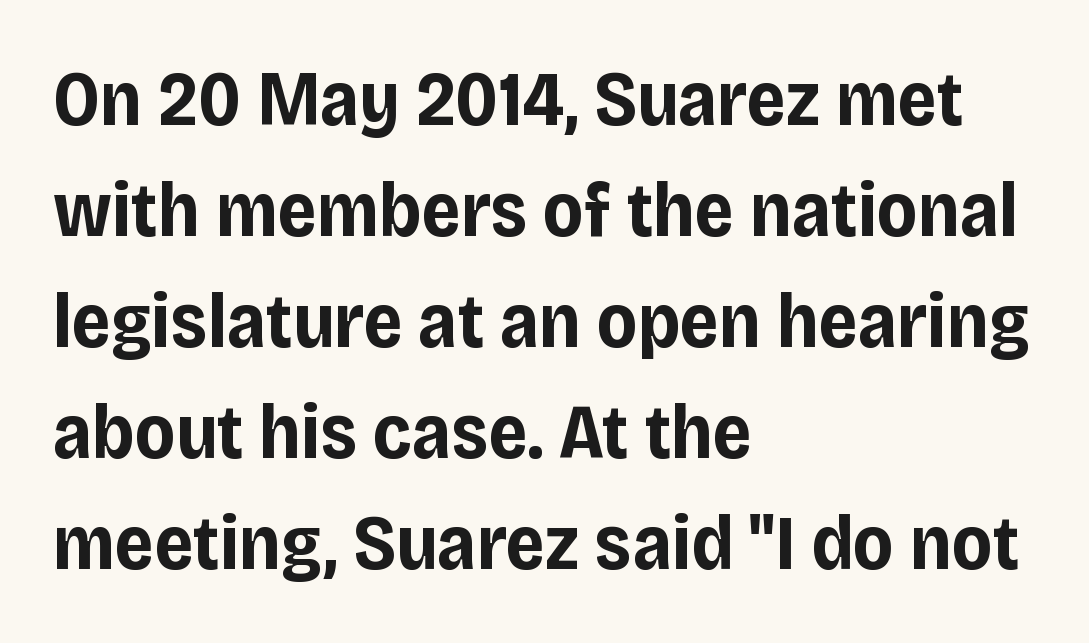
Q: Is the text bold? A: Yes.
Q: Is the text italic (slanted)? A: No, it is upright.
Q: Is the typeface a serif or a sans-serif typeface? A: Sans-serif.
Q: Is the text underlined? A: No.
Q: How is the paragraph aligned? A: Left-aligned.
Q: Is the spacing between letters normal or unusually wide? A: Normal.
Q: Is the spacing between lines tight, normal or loose? A: Normal.
Q: Width (condensed, normal, or wide)? A: Normal.
Q: Stroke contrast? A: Low.
Q: x-height? A: Large.
Q: Monospaced? A: No.
